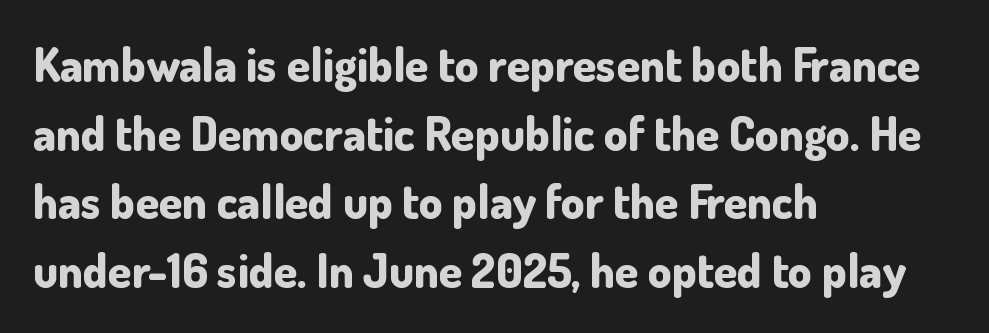
{"serif": "no", "italic": "no", "bold": "yes", "weight": "bold", "width": "normal", "stroke_contrast": "low", "x_height": "small", "monospaced": "no", "underline": "no", "align": "left", "line_spacing": "normal", "line_spacing_ratio": 1.46, "letter_spacing": "normal", "letter_spacing_em": 0.0, "glyph_px": 47}
